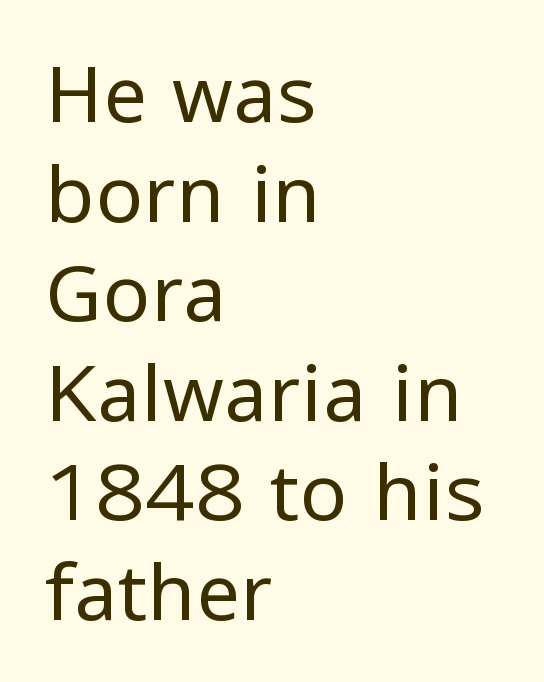
The image shows 79 px regular-weight sans-serif type, upright; set left-aligned, normal line spacing (1.26x), normal letter spacing, not underlined; low stroke contrast and a medium x-height.
